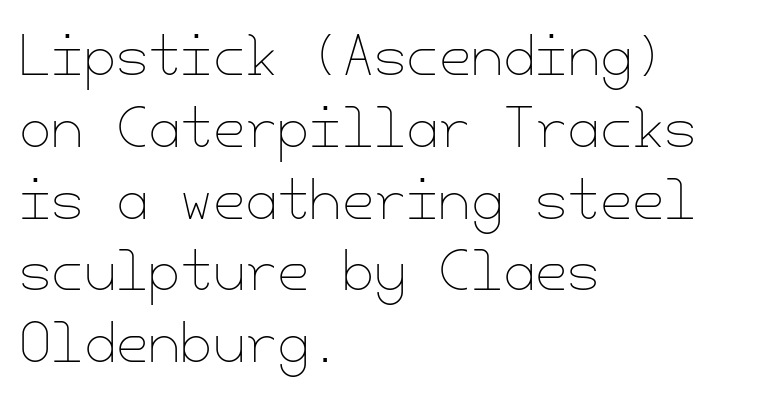
Every row of glyphs begins at an identical x-position on the left. Quick note: underline off. The line texture is even and compact thanks to regular tracking. The passage shown is not bold in any degree. Is there any slant? The stems are plumb.
